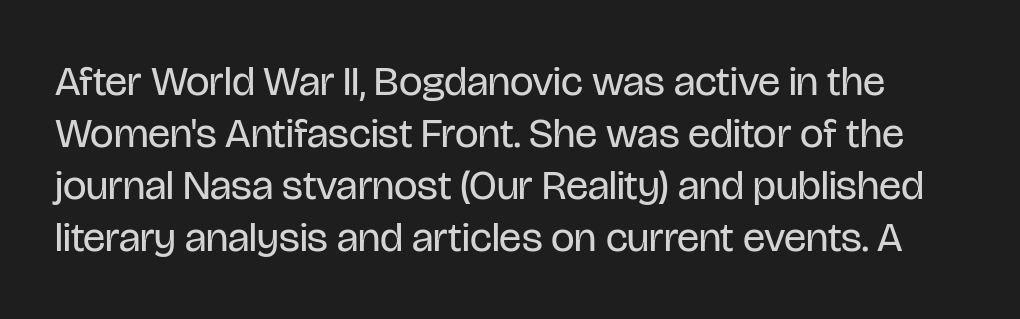
Is there any slant? The stems are plumb. Descender tails drop into unmarked territory. Think of a printed novel: that variable character pitch is what you see here. Characters follow at the spacing the type designer built in.
